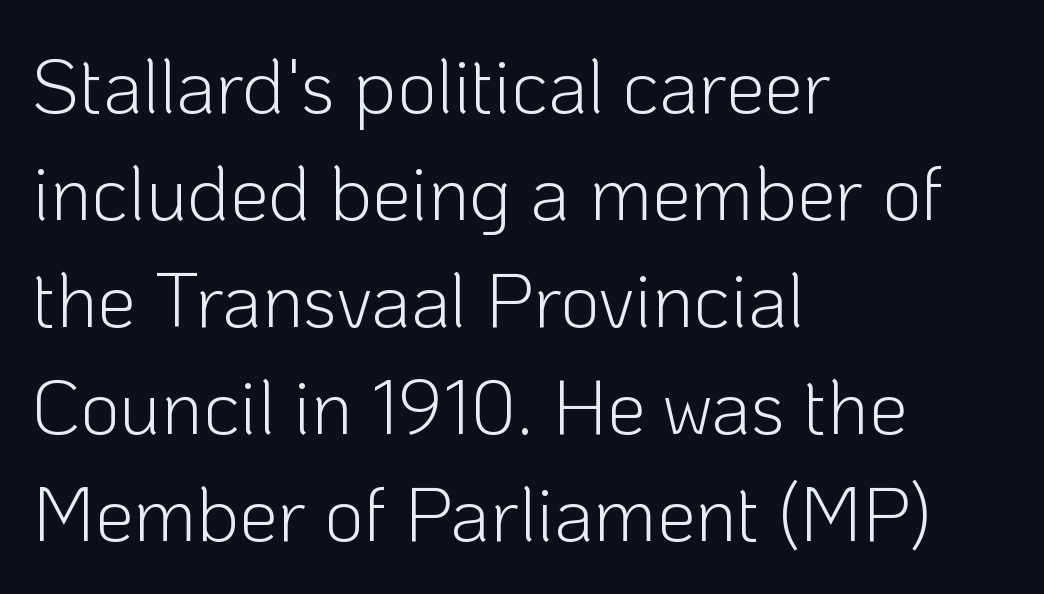
The image shows 77 px light sans-serif type, upright; set left-aligned, normal line spacing (1.39x), normal letter spacing, not underlined; low stroke contrast and a medium x-height.
